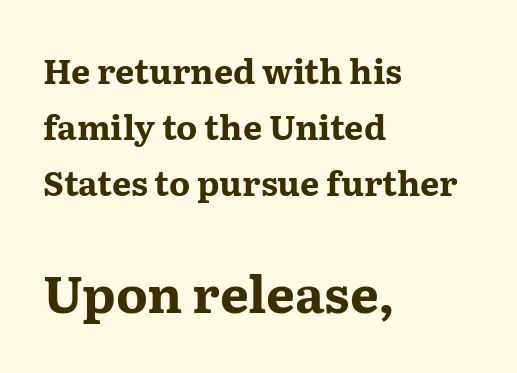
Q: Is the text bold? A: Yes.
Q: Is the text italic (slanted)? A: No, it is upright.
Q: Is the typeface a serif or a sans-serif typeface? A: Serif.
Q: Is the text underlined? A: No.
Q: How is the paragraph aligned? A: Left-aligned.
Q: Is the spacing between letters normal or unusually wide? A: Normal.
Q: Is the spacing between lines tight, normal or loose? A: Normal.
Q: Which block of text is set in a larger size, the first (top) or the second (bottom)? A: The second (bottom) one.
Q: Width (condensed, normal, or wide)? A: Wide.
Q: Stroke contrast? A: Medium.
Q: x-height? A: Medium.
Q: Monospaced? A: No.
